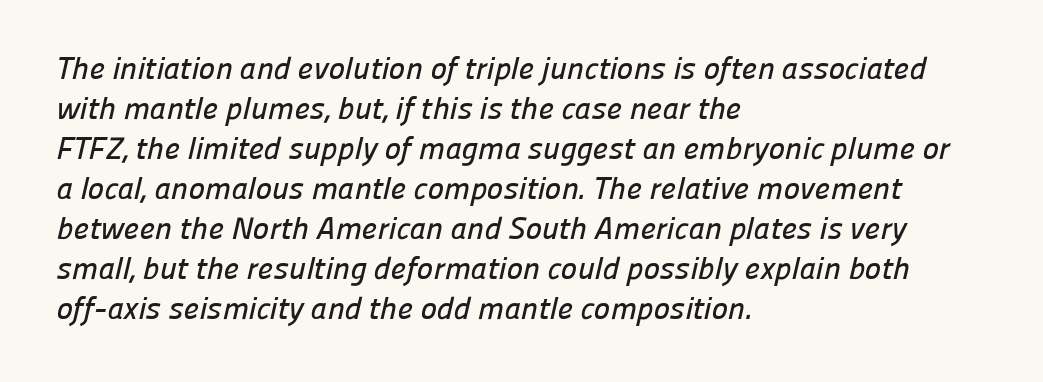
Q: Is the typeface a serif or a sans-serif typeface? A: Sans-serif.
Q: Is the text underlined? A: No.
Q: How is the paragraph aligned? A: Left-aligned.
Q: Is the spacing between letters normal or unusually wide? A: Normal.
Q: Is the spacing between lines tight, normal or loose? A: Normal.
Q: Width (condensed, normal, or wide)? A: Normal.
Q: Stroke contrast? A: Low.
Q: x-height? A: Medium.
Q: Monospaced? A: No.
